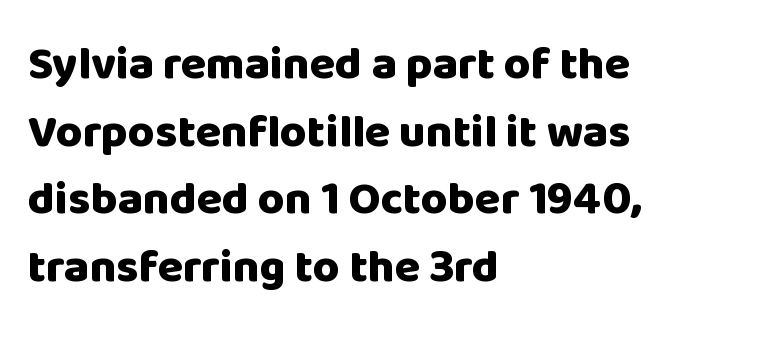
Looks like regular typesetting: each glyph gets only the width it needs. In CSS terms this would be text-align: left. The area under the type is left untouched. Inter-character spacing is left at the font's built-in metrics. The face used here has the dense, thick strokes of a bold. The rendering uses a moderate line-height, typical for paragraphs.
